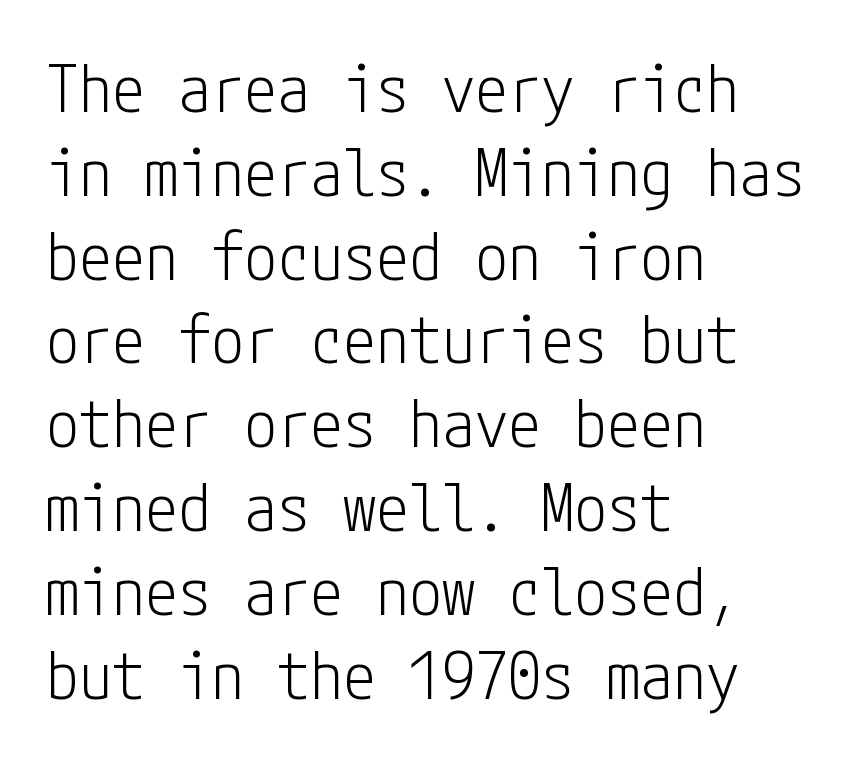
The image shows 66 px light, condensed sans-serif type, upright; set left-aligned, normal line spacing (1.27x), normal letter spacing, not underlined; low stroke contrast and a medium x-height.
